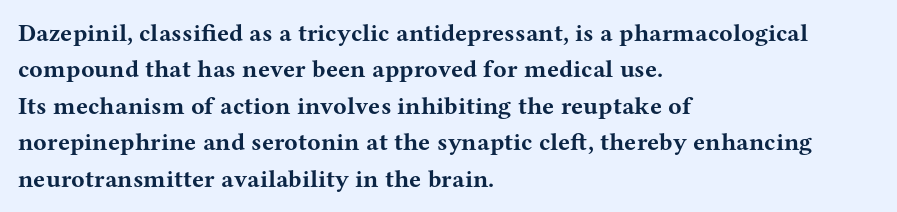
The letters are bold, with thick, heavy strokes. If you measured baseline to baseline, you'd find a middling distance. Posture: straight, roman, zero tilt. No word sits above an underline.
